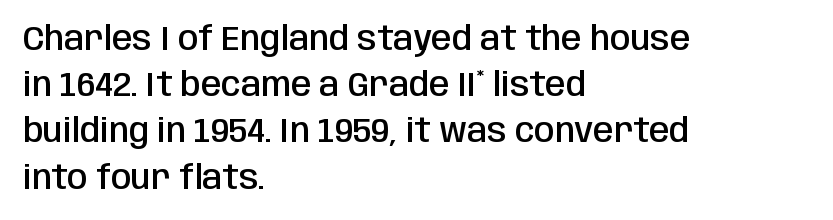
{"serif": "no", "italic": "no", "bold": "semi", "weight": "semibold", "width": "condensed", "stroke_contrast": "low", "x_height": "large", "monospaced": "no", "underline": "no", "align": "left", "line_spacing": "normal", "line_spacing_ratio": 1.4, "letter_spacing": "normal", "letter_spacing_em": 0.0, "glyph_px": 33}
